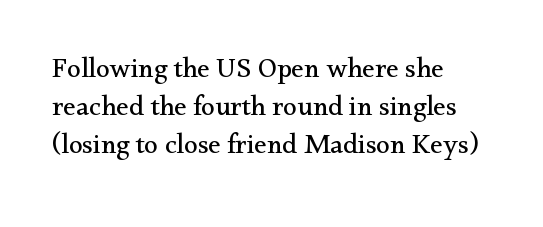
Q: Is the text bold? A: No.
Q: Is the text italic (slanted)? A: No, it is upright.
Q: Is the typeface a serif or a sans-serif typeface? A: Serif.
Q: Is the text underlined? A: No.
Q: How is the paragraph aligned? A: Left-aligned.
Q: Is the spacing between letters normal or unusually wide? A: Normal.
Q: Is the spacing between lines tight, normal or loose? A: Normal.
Q: Width (condensed, normal, or wide)? A: Normal.
Q: Stroke contrast? A: Medium.
Q: x-height? A: Small.
Q: Monospaced? A: No.
